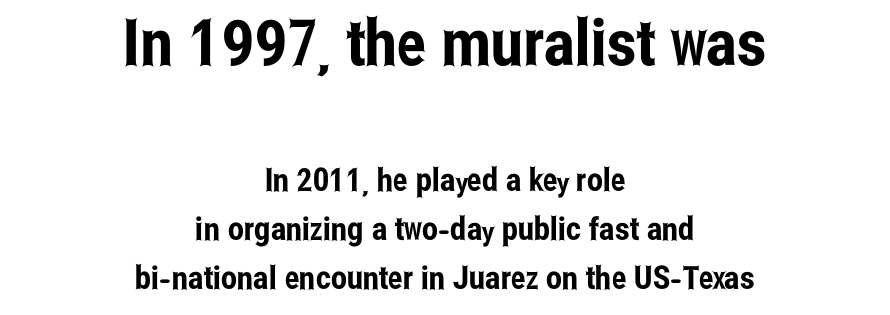
The image shows 64 px condensed sans-serif type, upright; set centered, normal line spacing (1.54x), normal letter spacing, not underlined; the first (top) block is 2.0x larger; low stroke contrast and a medium x-height.
